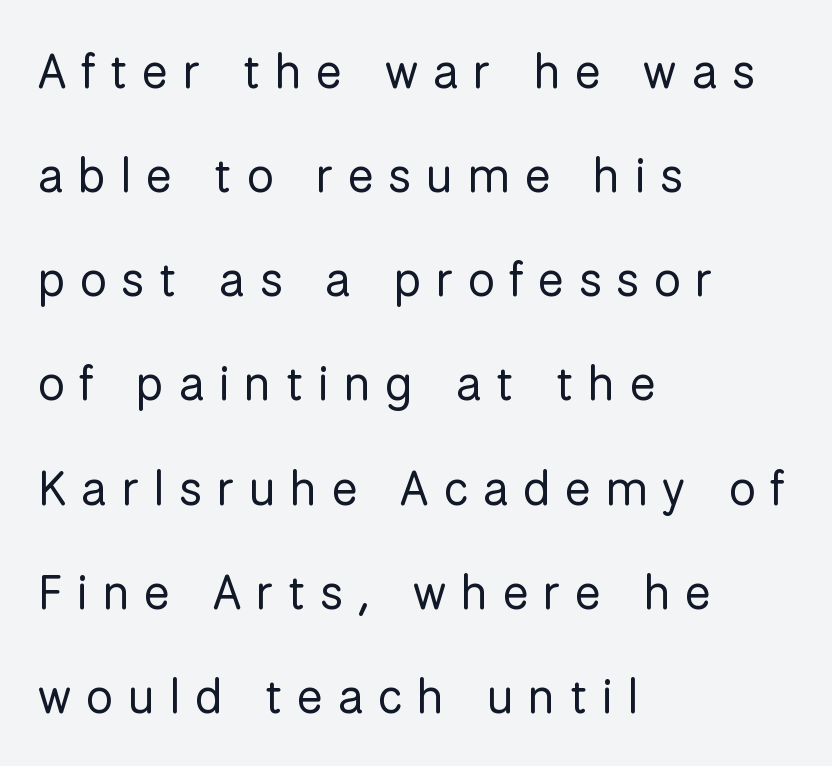
Q: Is the text bold? A: No.
Q: Is the text italic (slanted)? A: No, it is upright.
Q: Is the typeface a serif or a sans-serif typeface? A: Sans-serif.
Q: Is the text underlined? A: No.
Q: How is the paragraph aligned? A: Left-aligned.
Q: Is the spacing between letters normal or unusually wide? A: Unusually wide.
Q: Is the spacing between lines tight, normal or loose? A: Loose.
Q: Width (condensed, normal, or wide)? A: Normal.
Q: Stroke contrast? A: Low.
Q: x-height? A: Medium.
Q: Monospaced? A: No.
